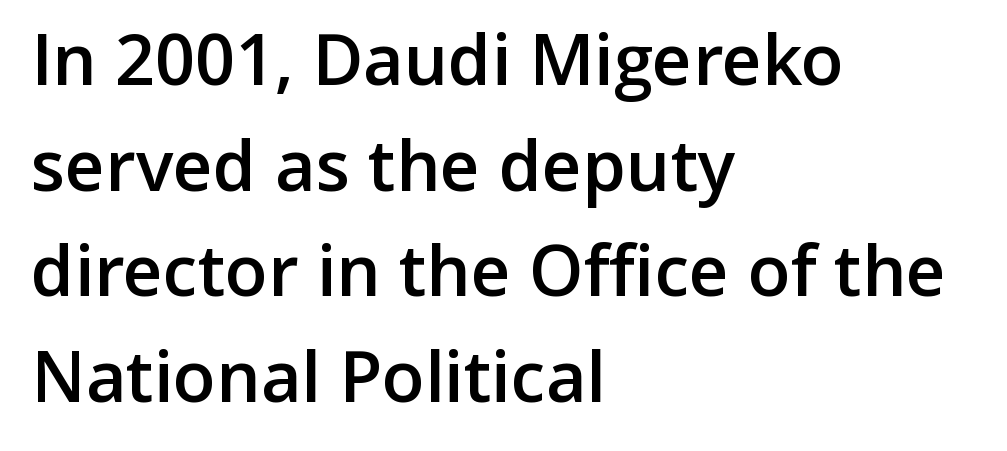
If you measured baseline to baseline, you'd find a middling distance. Do the characters align in a grid? No, the font is proportional. These words are printed semibold, heavier than regular yet not bold. Is the block centered? No — it sits flush against the left margin. Serifs: no, the terminals of the letterforms are clean.
